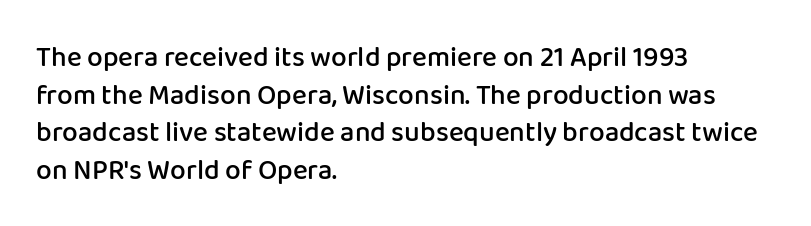
{"serif": "no", "italic": "no", "bold": "semi", "weight": "semibold", "width": "normal", "stroke_contrast": "low", "x_height": "medium", "monospaced": "no", "underline": "no", "align": "left", "line_spacing": "normal", "line_spacing_ratio": 1.34, "letter_spacing": "normal", "letter_spacing_em": 0.0, "glyph_px": 28}
